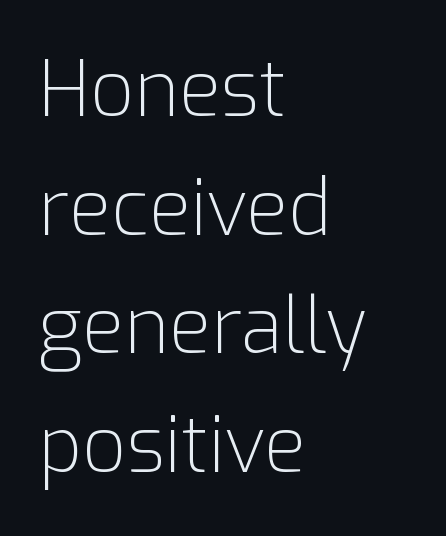
{"serif": "no", "italic": "no", "bold": "no", "weight": "light", "width": "normal", "stroke_contrast": "low", "x_height": "medium", "monospaced": "no", "underline": "no", "align": "left", "line_spacing": "normal", "line_spacing_ratio": 1.54, "letter_spacing": "normal", "letter_spacing_em": 0.0, "glyph_px": 77}
